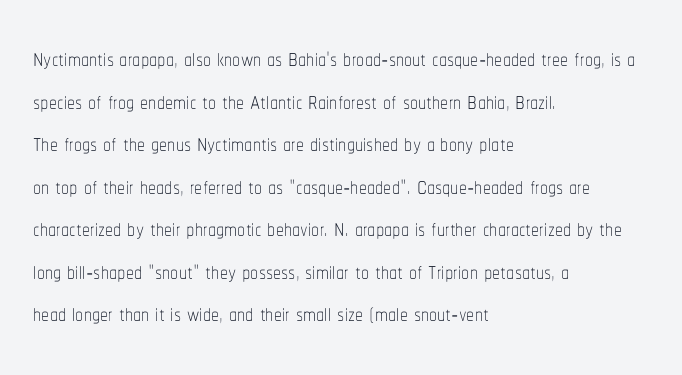
{"italic": "no", "bold": "no", "weight": "thin", "width": "condensed", "stroke_contrast": "low", "x_height": "medium", "monospaced": "no", "underline": "no", "align": "left", "line_spacing": "normal", "line_spacing_ratio": 1.33, "letter_spacing": "normal", "letter_spacing_em": 0.0, "glyph_px": 32}
